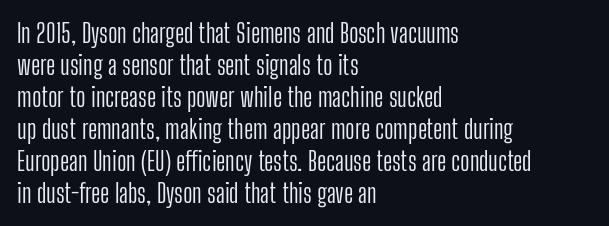
The image shows 26 px text type, upright; set left-aligned, line spacing 1.23x, normal letter spacing, not underlined.
